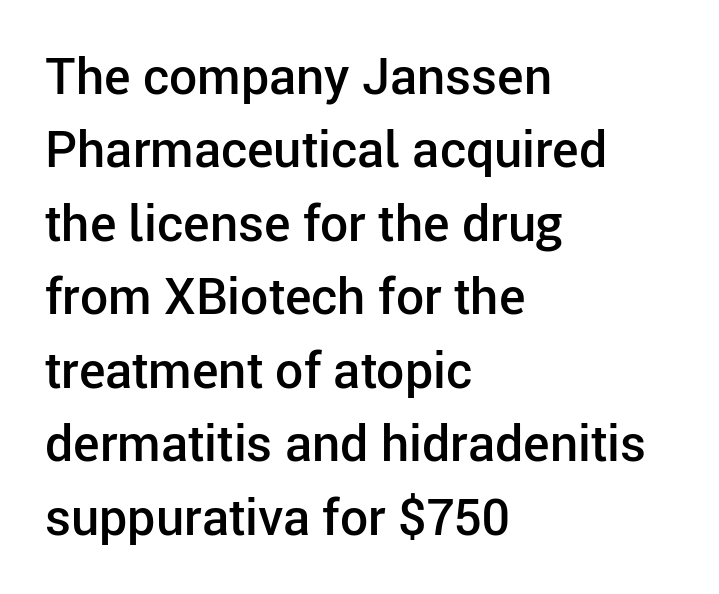
{"serif": "no", "italic": "no", "bold": "semi", "weight": "semibold", "width": "normal", "stroke_contrast": "low", "x_height": "medium", "monospaced": "no", "underline": "no", "align": "left", "line_spacing": "normal", "line_spacing_ratio": 1.47, "letter_spacing": "normal", "letter_spacing_em": 0.0, "glyph_px": 50}
